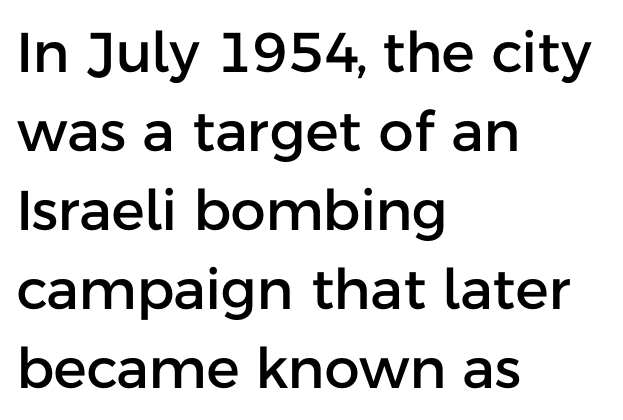
{"serif": "no", "italic": "no", "width": "normal", "stroke_contrast": "low", "x_height": "medium", "monospaced": "no", "underline": "no", "align": "left", "line_spacing": "normal", "line_spacing_ratio": 1.41, "letter_spacing": "normal", "letter_spacing_em": 0.0, "glyph_px": 56}
